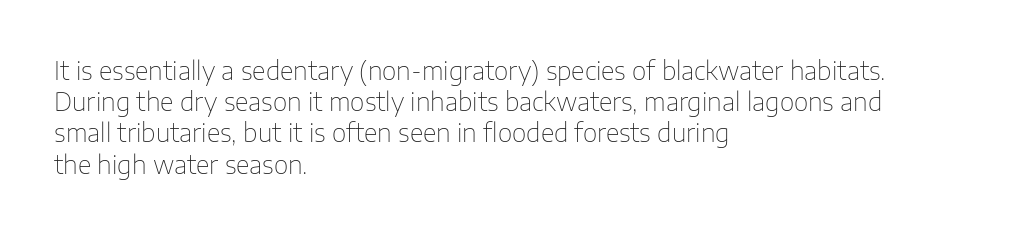
Q: Is the text bold? A: No.
Q: Is the text italic (slanted)? A: No, it is upright.
Q: Is the text underlined? A: No.
Q: How is the paragraph aligned? A: Left-aligned.
Q: Is the spacing between letters normal or unusually wide? A: Normal.
Q: Is the spacing between lines tight, normal or loose? A: Normal.
